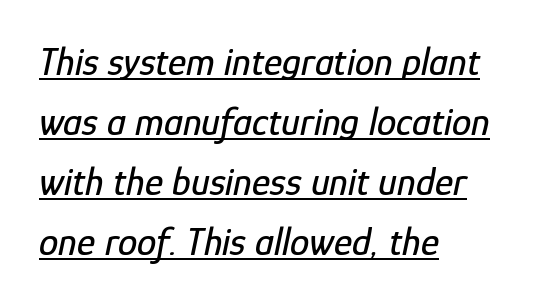
Q: Is the text italic (slanted)? A: Yes, it leans right by about 12 degrees.
Q: Is the text underlined? A: Yes.
Q: How is the paragraph aligned? A: Left-aligned.
Q: Is the spacing between letters normal or unusually wide? A: Normal.
Q: Is the spacing between lines tight, normal or loose? A: Normal.
Q: Width (condensed, normal, or wide)? A: Condensed.
Q: Stroke contrast? A: Low.
Q: x-height? A: Medium.
Q: Monospaced? A: No.
